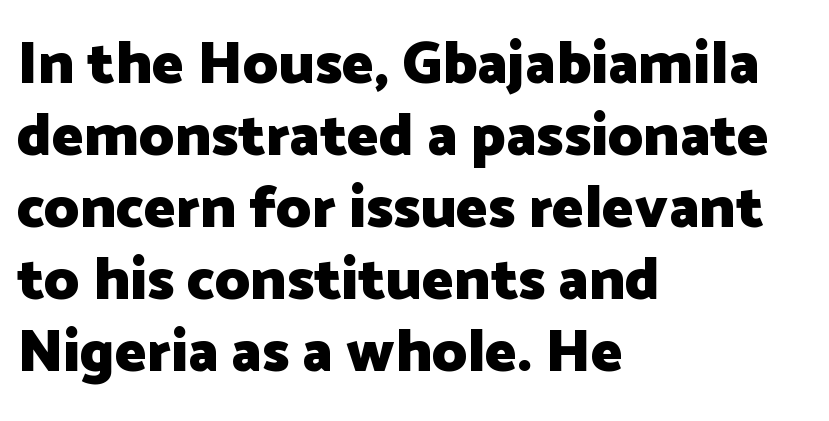
The image shows 60 px heavy sans-serif type, upright; set left-aligned, line spacing 1.2x, normal letter spacing, not underlined; low stroke contrast and a medium x-height.
